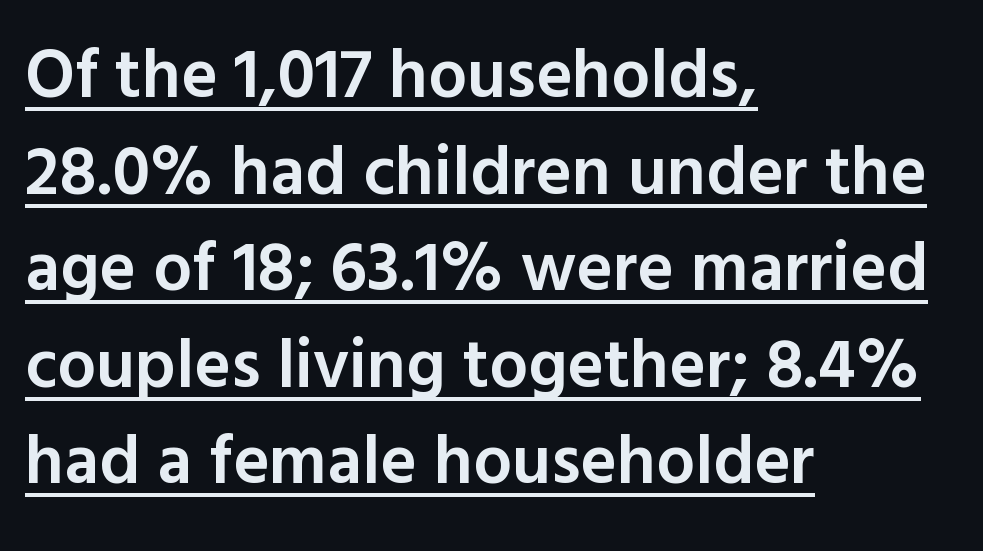
{"serif": "no", "italic": "no", "bold": "semi", "weight": "semibold", "width": "normal", "x_height": "medium", "monospaced": "no", "underline": "yes", "align": "left", "line_spacing": "normal", "line_spacing_ratio": 1.4, "letter_spacing": "normal", "letter_spacing_em": 0.0, "glyph_px": 69}
